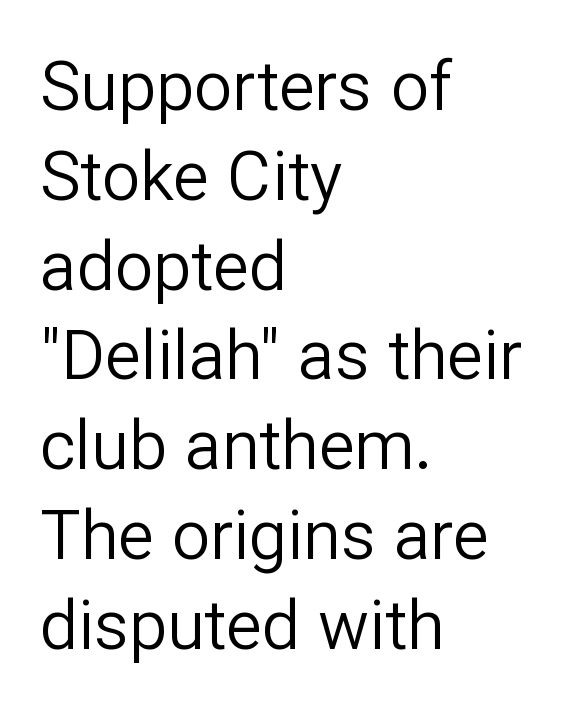
Is this a fixed-width face? No — the glyphs have proportional, varying widths. I'd call this a sans setting — the letters go barefoot. Standard letterfit; no display-style spreading of the glyphs. Unbolded letterforms with no extra heft.
